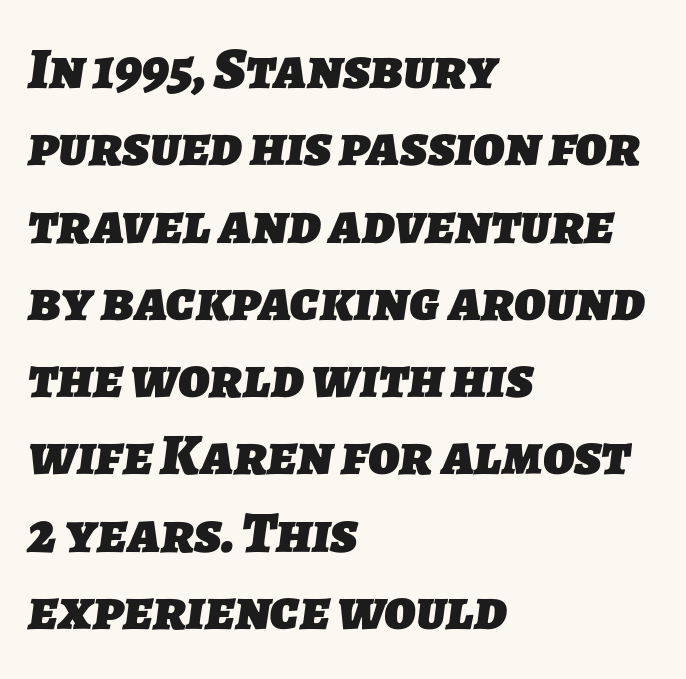
{"serif": "no", "bold": "yes", "weight": "heavy", "width": "normal", "stroke_contrast": "low", "x_height": "medium", "monospaced": "no", "underline": "no", "align": "left", "line_spacing": "normal", "line_spacing_ratio": 1.31, "letter_spacing": "normal", "letter_spacing_em": 0.0, "glyph_px": 59}
